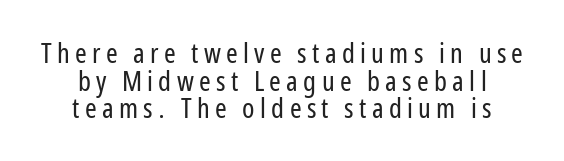
Q: Is the text bold? A: No.
Q: Is the text italic (slanted)? A: No, it is upright.
Q: Is the typeface a serif or a sans-serif typeface? A: Sans-serif.
Q: Is the text underlined? A: No.
Q: How is the paragraph aligned? A: Centered.
Q: Is the spacing between lines tight, normal or loose? A: Tight.
Q: Width (condensed, normal, or wide)? A: Condensed.
Q: Stroke contrast? A: Low.
Q: x-height? A: Medium.
Q: Monospaced? A: No.
